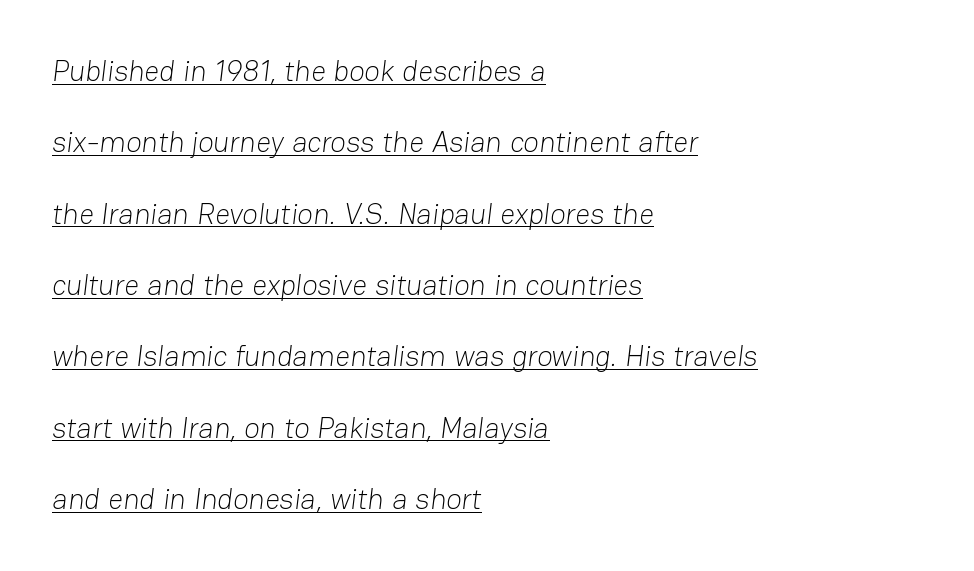
The image shows 29 px light sans-serif type; set left-aligned, loose line spacing (2.46x), normal letter spacing, underlined; low stroke contrast and a medium x-height.
